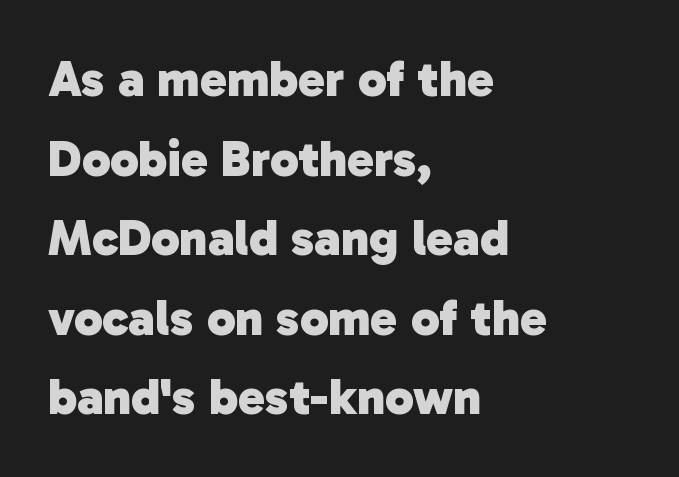
A dark, heavy texture on the line: the type is bold. Observe the ordinary spacing: letters are neighbours, not strangers. Here the designer chose a conventional face with non-uniform glyph widths. Letters rest on an invisible, unmarked baseline. This sample is left-justified, so line endings fall wherever the words run out.
